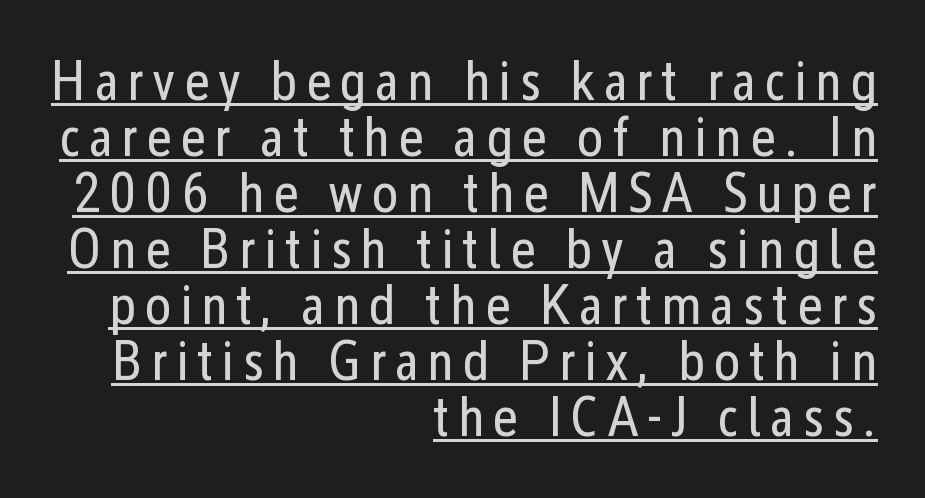
Q: Is the text bold? A: No.
Q: Is the text italic (slanted)? A: No, it is upright.
Q: Is the typeface a serif or a sans-serif typeface? A: Sans-serif.
Q: Is the text underlined? A: Yes.
Q: How is the paragraph aligned? A: Right-aligned.
Q: Is the spacing between lines tight, normal or loose? A: Tight.
Q: Width (condensed, normal, or wide)? A: Condensed.
Q: Stroke contrast? A: Low.
Q: x-height? A: Medium.
Q: Monospaced? A: No.
